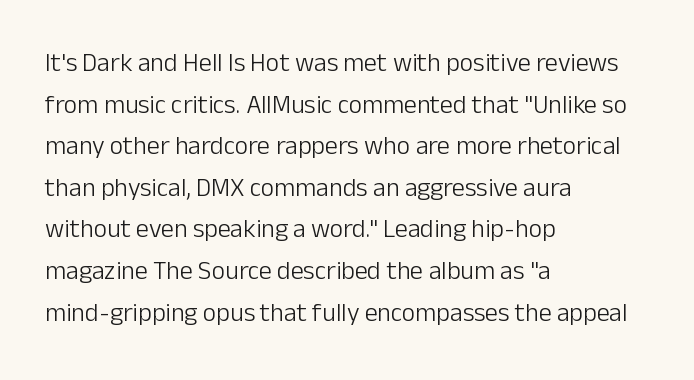
Rule under the text: the space is simply empty. One-word summary of the alignment: left. Stroke thickness stays within the range of a standard reading face or lighter. Rows of type keep a routine distance in the vertical direction. Ascenders rise straight up at ninety degrees. The tracking reads as untouched default to a designer's eye.
